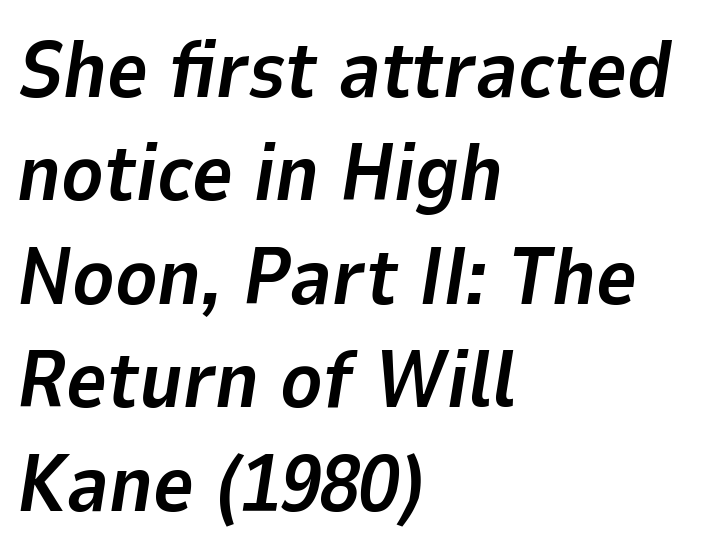
What weight is shown? A full bold with thick strokes. In terms of letterspacing, this is plain default setting. This sample keeps an unexceptional amount of space between lines. The rag falls on the right side of this text block. Proportional: the letters do not fall into vertical columns.
